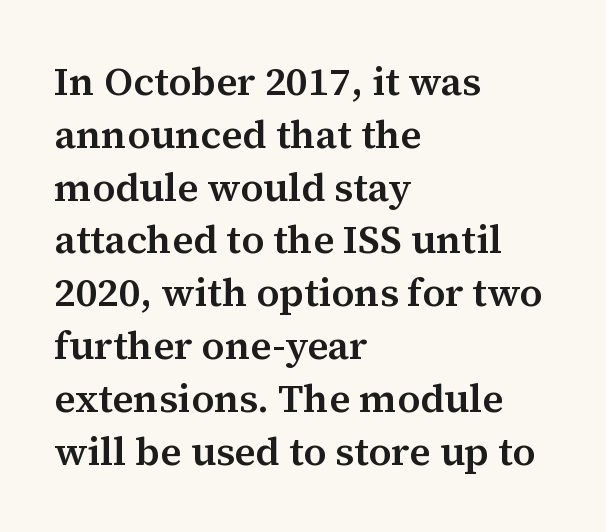
How would I describe the line gaps? Plain and ordinary. Default kerning and tracking; the words read as compact shapes. Serifs: yes, visible at the terminals of the letterforms. Alignment: flush left. Does the weight exceed regular? Yes, but only to semibold. The words here are not underlined.
